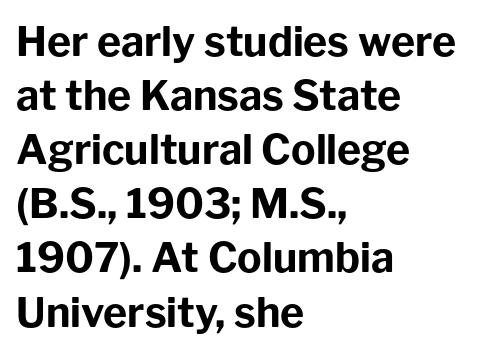
Q: Is the text bold? A: Yes.
Q: Is the text italic (slanted)? A: No, it is upright.
Q: Is the typeface a serif or a sans-serif typeface? A: Sans-serif.
Q: Is the text underlined? A: No.
Q: How is the paragraph aligned? A: Left-aligned.
Q: Is the spacing between letters normal or unusually wide? A: Normal.
Q: Is the spacing between lines tight, normal or loose? A: Normal.
Q: Width (condensed, normal, or wide)? A: Normal.
Q: Stroke contrast? A: Low.
Q: x-height? A: Medium.
Q: Monospaced? A: No.
